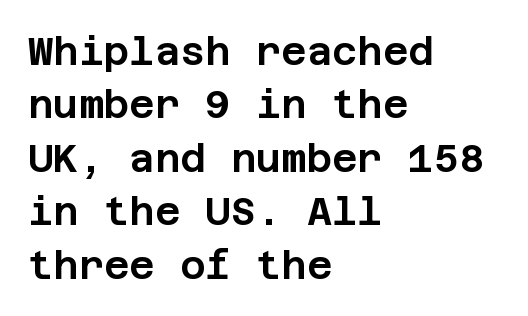
The image shows 39 px sans-serif type, upright; set left-aligned, normal line spacing (1.37x), normal letter spacing, not underlined; low stroke contrast and a large x-height.
